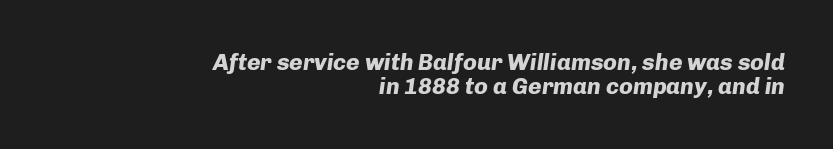
Q: Is the text bold? A: Yes.
Q: Is the text italic (slanted)? A: Yes, it leans right by about 8 degrees.
Q: Is the text underlined? A: No.
Q: How is the paragraph aligned? A: Right-aligned.
Q: Is the spacing between letters normal or unusually wide? A: Normal.
Q: Is the spacing between lines tight, normal or loose? A: Tight.
